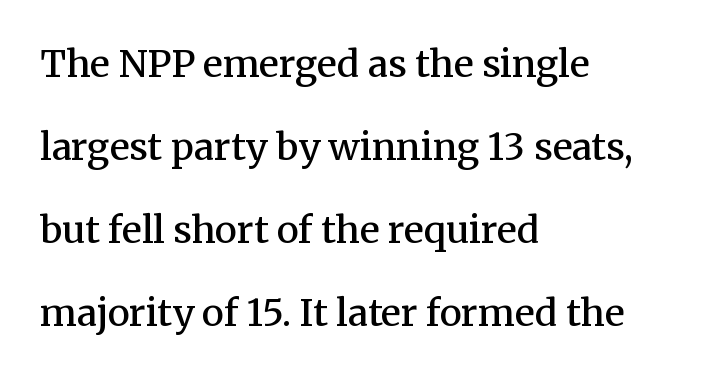
Q: Is the text bold? A: Semi-bold.
Q: Is the text italic (slanted)? A: No, it is upright.
Q: Is the typeface a serif or a sans-serif typeface? A: Serif.
Q: Is the text underlined? A: No.
Q: How is the paragraph aligned? A: Left-aligned.
Q: Is the spacing between letters normal or unusually wide? A: Normal.
Q: Is the spacing between lines tight, normal or loose? A: Loose.
Q: Width (condensed, normal, or wide)? A: Normal.
Q: Stroke contrast? A: Medium.
Q: x-height? A: Medium.
Q: Monospaced? A: No.
